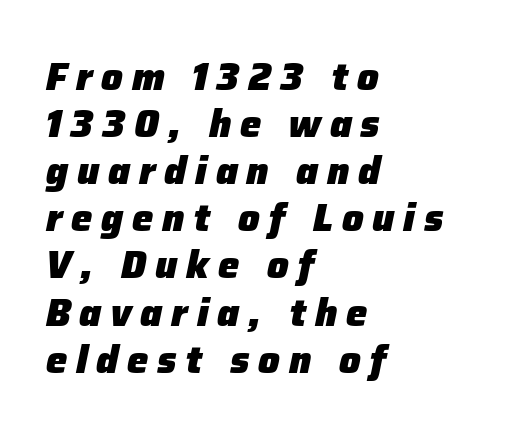
Is the type slanted? Yes — the strokes lean at a clear angle. Proportional: the letters do not fall into vertical columns. The face used here has the dense, thick strokes of a bold. The letters are spread apart with noticeably loose tracking.
